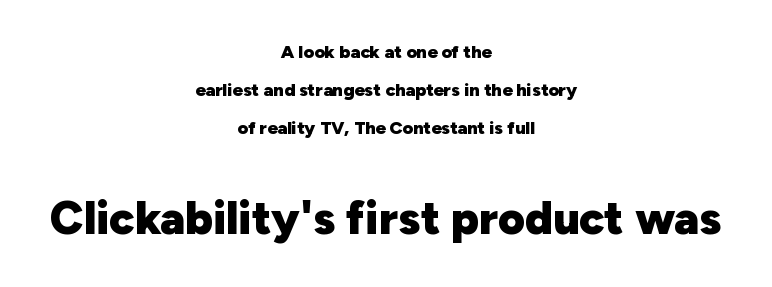
The image shows 46 px heavy sans-serif type, upright; set centered, loose line spacing (2.1x), normal letter spacing, not underlined; the second (bottom) block is 2.56x larger; low stroke contrast and a medium x-height.
